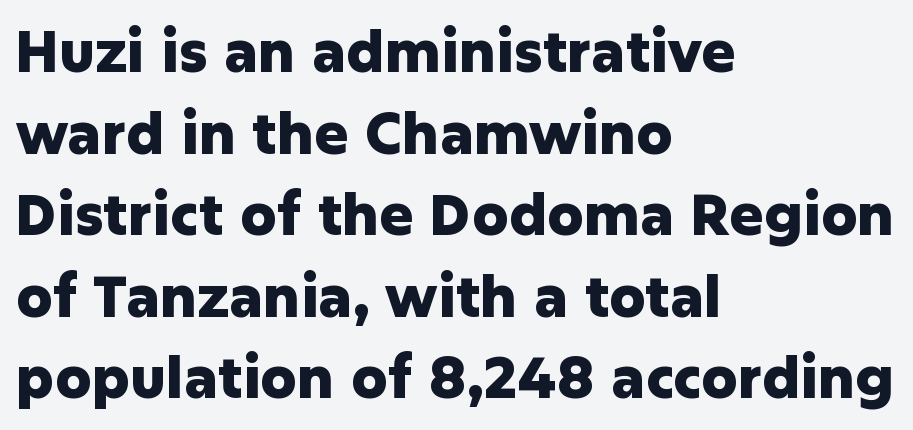
The image shows 57 px heavy sans-serif type, upright; set left-aligned, normal line spacing (1.43x), normal letter spacing, not underlined; low stroke contrast and a medium x-height.
